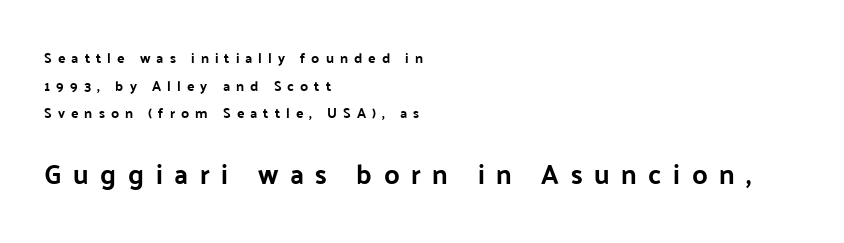
Q: Is the text bold? A: Yes.
Q: Is the text italic (slanted)? A: No, it is upright.
Q: Is the text underlined? A: No.
Q: How is the paragraph aligned? A: Left-aligned.
Q: Is the spacing between letters normal or unusually wide? A: Unusually wide.
Q: Is the spacing between lines tight, normal or loose? A: Loose.
Q: Which block of text is set in a larger size, the first (top) or the second (bottom)? A: The second (bottom) one.
